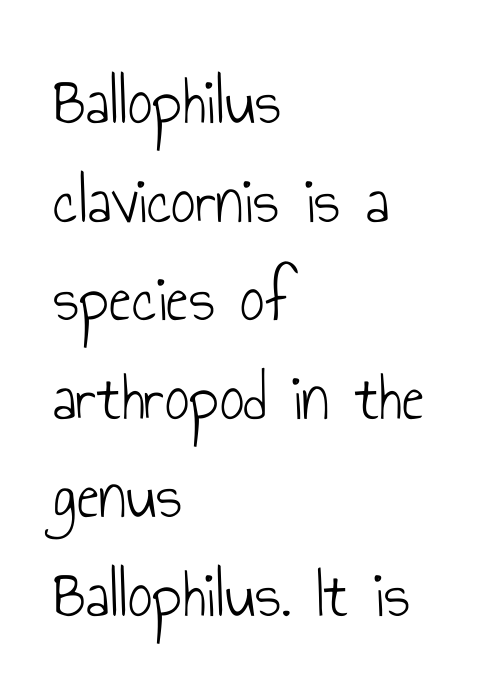
{"serif": "no", "italic": "no", "bold": "no", "weight": "light", "width": "condensed", "stroke_contrast": "low", "x_height": "small", "monospaced": "no", "underline": "no", "align": "left", "line_spacing": "normal", "line_spacing_ratio": 1.45, "letter_spacing": "normal", "letter_spacing_em": 0.0, "glyph_px": 68}
